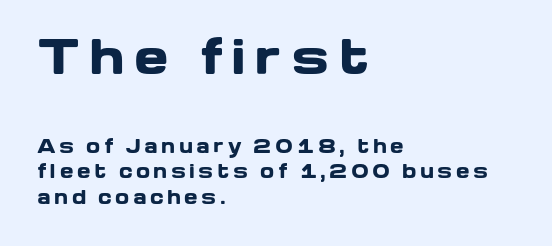
{"serif": "no", "italic": "no", "bold": "yes", "weight": "heavy", "width": "wide", "stroke_contrast": "low", "x_height": "medium", "monospaced": "no", "underline": "no", "align": "left", "line_spacing": "normal", "line_spacing_ratio": 1.4, "larger_block": "first", "size_ratio": 2.56, "glyph_px": 46}
